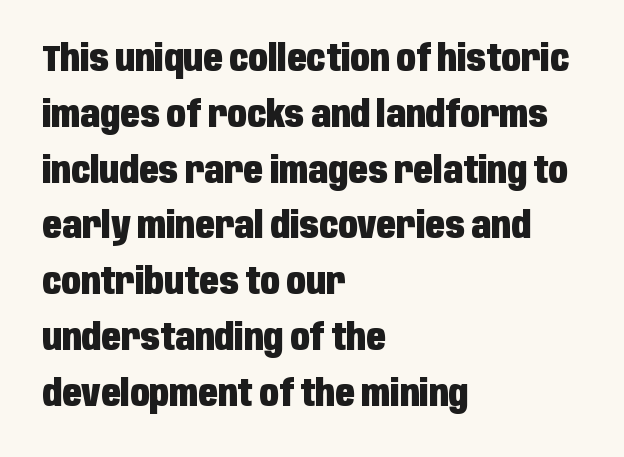
The image shows 36 px heavy, condensed sans-serif type, upright; set left-aligned, normal line spacing (1.55x), normal letter spacing, not underlined; low stroke contrast and a large x-height.
